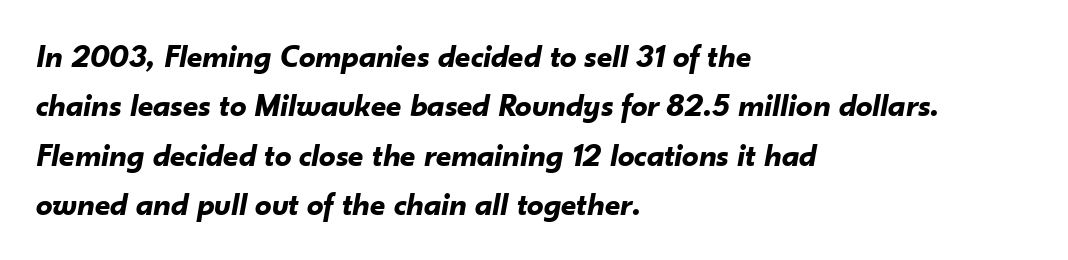
Q: Is the text bold? A: Yes.
Q: Is the text italic (slanted)? A: Yes, it leans right by about 10 degrees.
Q: Is the text underlined? A: No.
Q: How is the paragraph aligned? A: Left-aligned.
Q: Is the spacing between letters normal or unusually wide? A: Normal.
Q: Is the spacing between lines tight, normal or loose? A: Normal.
Q: Width (condensed, normal, or wide)? A: Normal.
Q: Stroke contrast? A: Low.
Q: x-height? A: Small.
Q: Monospaced? A: No.
